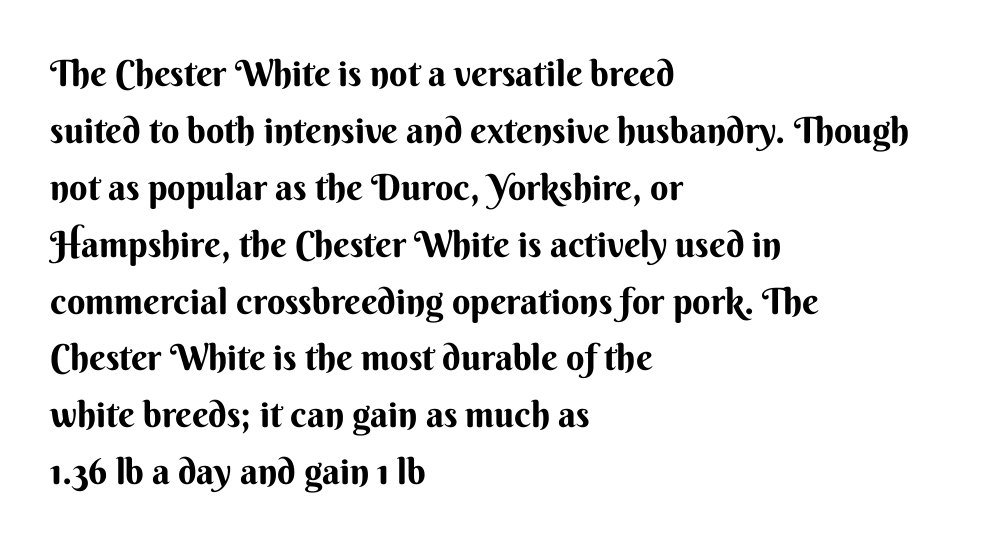
{"serif": "no", "italic": "no", "width": "normal", "stroke_contrast": "medium", "x_height": "small", "monospaced": "no", "underline": "no", "align": "left", "line_spacing": "normal", "line_spacing_ratio": 1.58, "letter_spacing": "normal", "letter_spacing_em": 0.0, "glyph_px": 36}
